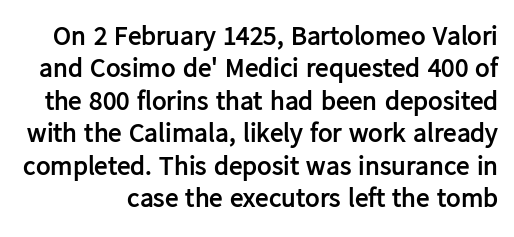
Q: Is the text bold? A: Yes.
Q: Is the text italic (slanted)? A: No, it is upright.
Q: Is the text underlined? A: No.
Q: Is the spacing between letters normal or unusually wide? A: Normal.
